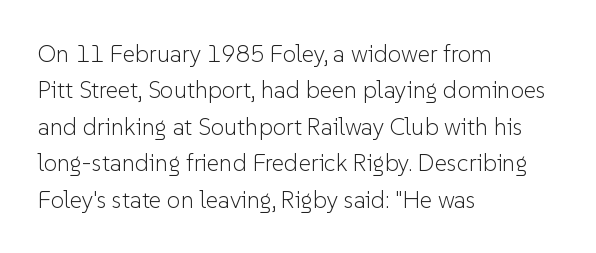
{"italic": "no", "bold": "no", "underline": "no", "align": "left", "line_spacing": "normal", "line_spacing_ratio": 1.52, "letter_spacing": "normal", "letter_spacing_em": 0.0, "glyph_px": 24}
